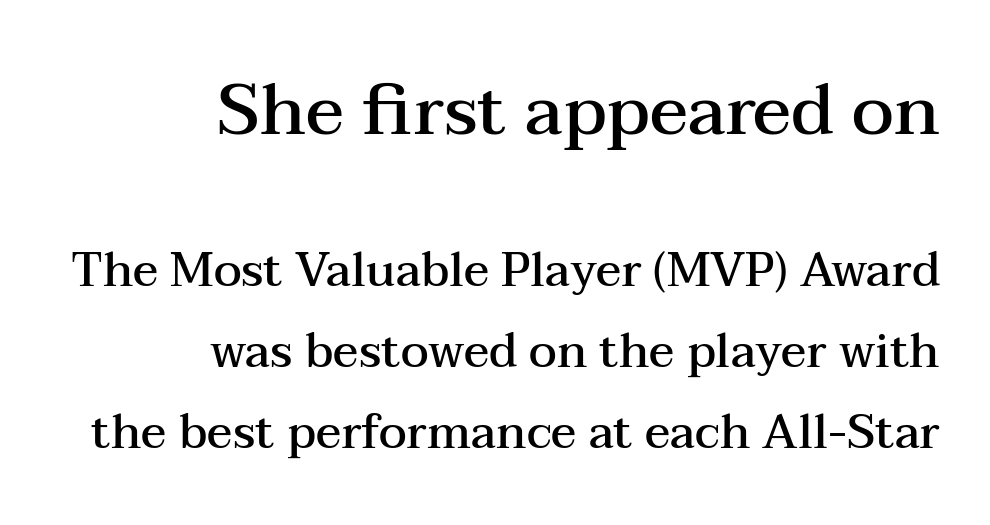
Q: Is the text bold? A: Semi-bold.
Q: Is the text italic (slanted)? A: No, it is upright.
Q: Is the typeface a serif or a sans-serif typeface? A: Serif.
Q: Is the text underlined? A: No.
Q: How is the paragraph aligned? A: Right-aligned.
Q: Is the spacing between letters normal or unusually wide? A: Normal.
Q: Which block of text is set in a larger size, the first (top) or the second (bottom)? A: The first (top) one.
Q: Width (condensed, normal, or wide)? A: Wide.
Q: Stroke contrast? A: Medium.
Q: x-height? A: Medium.
Q: Monospaced? A: No.
